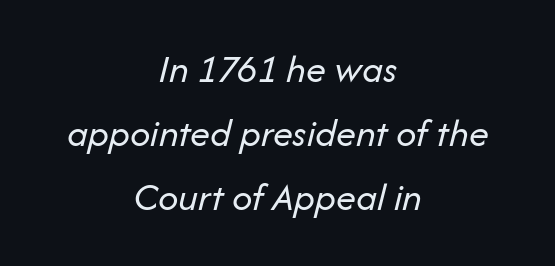
{"italic": "yes", "lean": "right", "slant_degrees": 14, "bold": "no", "weight": "regular", "width": "normal", "stroke_contrast": "low", "x_height": "medium", "monospaced": "no", "underline": "no", "align": "center", "line_spacing": "normal", "line_spacing_ratio": 1.6, "letter_spacing": "normal", "letter_spacing_em": 0.0, "glyph_px": 40}
